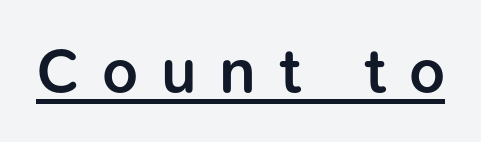
{"serif": "no", "italic": "no", "bold": "semi", "weight": "semibold", "width": "normal", "stroke_contrast": "low", "x_height": "medium", "monospaced": "no", "underline": "yes", "letter_spacing": "wide", "letter_spacing_em": 0.36, "glyph_px": 63}
